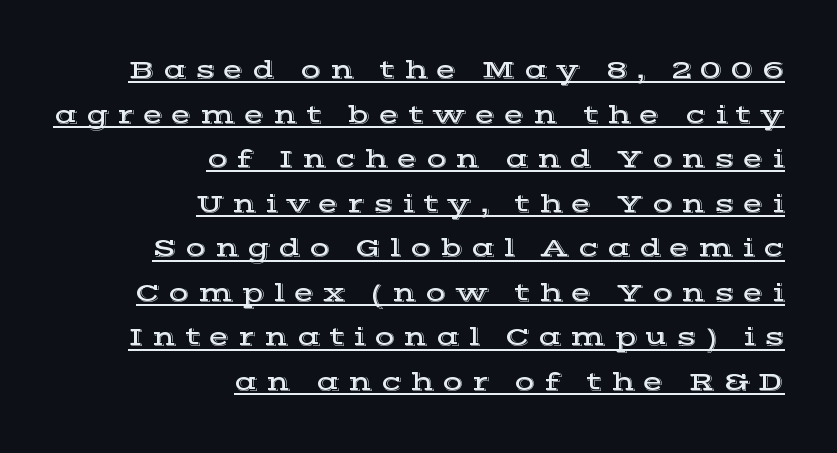
{"italic": "no", "underline": "yes", "align": "right", "line_spacing": "normal", "line_spacing_ratio": 1.65, "letter_spacing": "wide", "letter_spacing_em": 0.31, "glyph_px": 27}
